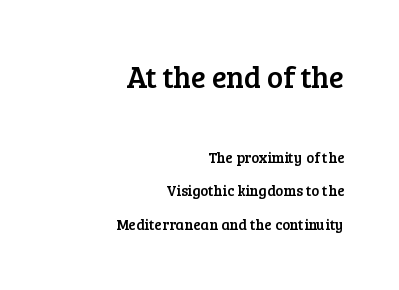
{"serif": "yes", "italic": "no", "width": "normal", "stroke_contrast": "low", "x_height": "medium", "monospaced": "no", "underline": "no", "align": "right", "line_spacing": "loose", "line_spacing_ratio": 2.23, "letter_spacing": "normal", "letter_spacing_em": 0.0, "larger_block": "first", "size_ratio": 2.0, "glyph_px": 30}
